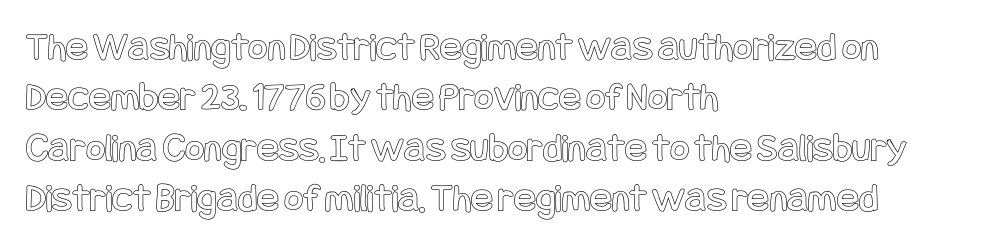
The image shows 41 px condensed type, upright; set left-aligned, line spacing 1.23x, normal letter spacing, not underlined; a large x-height.
